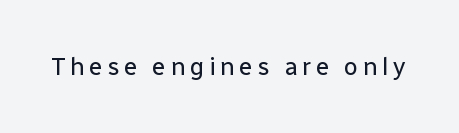
Q: Is the text bold? A: No.
Q: Is the text italic (slanted)? A: No, it is upright.
Q: Is the text underlined? A: No.
